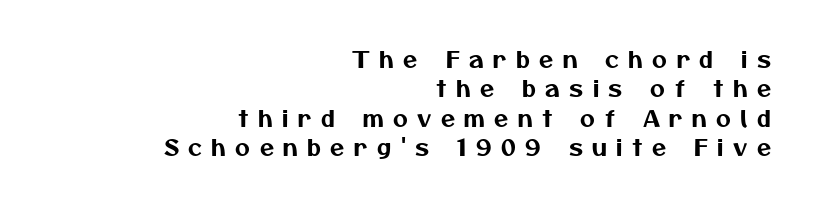
The image shows 23 px text type; set right-aligned, normal line spacing (1.28x), unusually wide letter spacing (+0.41 em), not underlined.
